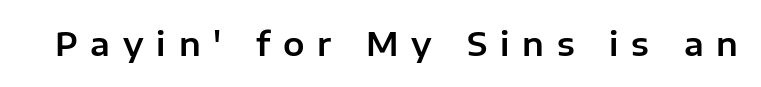
Q: Is the text italic (slanted)? A: No, it is upright.
Q: Is the typeface a serif or a sans-serif typeface? A: Sans-serif.
Q: Is the text underlined? A: No.
Q: Is the spacing between letters normal or unusually wide? A: Unusually wide.
Q: Width (condensed, normal, or wide)? A: Normal.
Q: Stroke contrast? A: Low.
Q: x-height? A: Medium.
Q: Monospaced? A: No.
